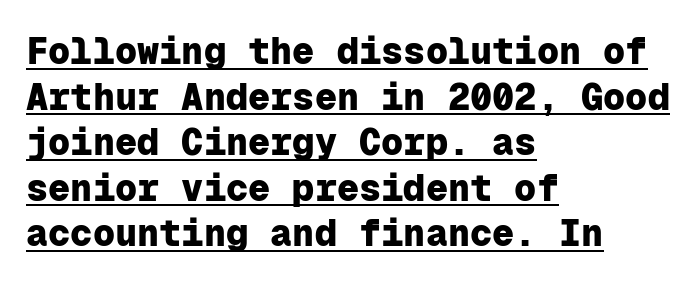
The image shows 37 px heavy sans-serif type, upright, monospaced; set left-aligned, line spacing 1.23x, normal letter spacing, underlined; low stroke contrast and a medium x-height.
